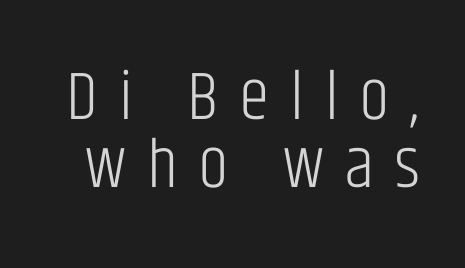
{"serif": "no", "italic": "no", "bold": "no", "weight": "light", "width": "condensed", "stroke_contrast": "low", "x_height": "large", "monospaced": "no", "underline": "no", "line_spacing": "tight", "line_spacing_ratio": 0.99, "letter_spacing": "wide", "letter_spacing_em": 0.3, "glyph_px": 69}
